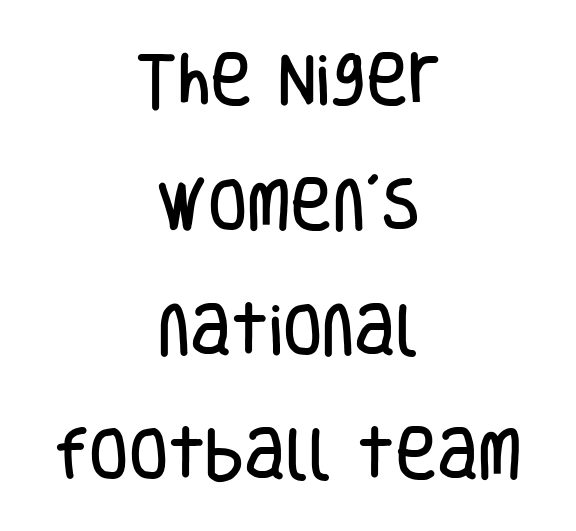
The letterforms sit shoulder to shoulder at normal distance. Layout note: lines centered. Vertical spacing — loose. The axis of the letterforms is exactly vertical. Descenders hang freely into open space.
